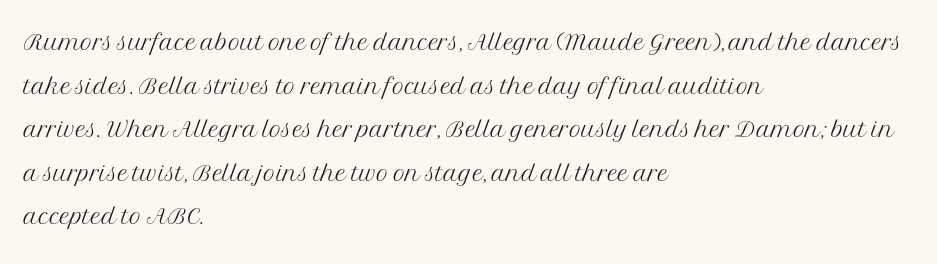
{"serif": "yes", "bold": "no", "weight": "light", "width": "normal", "stroke_contrast": "medium", "x_height": "medium", "monospaced": "no", "underline": "no", "align": "left", "line_spacing": "normal", "line_spacing_ratio": 1.32, "letter_spacing": "normal", "letter_spacing_em": 0.0, "glyph_px": 33}
